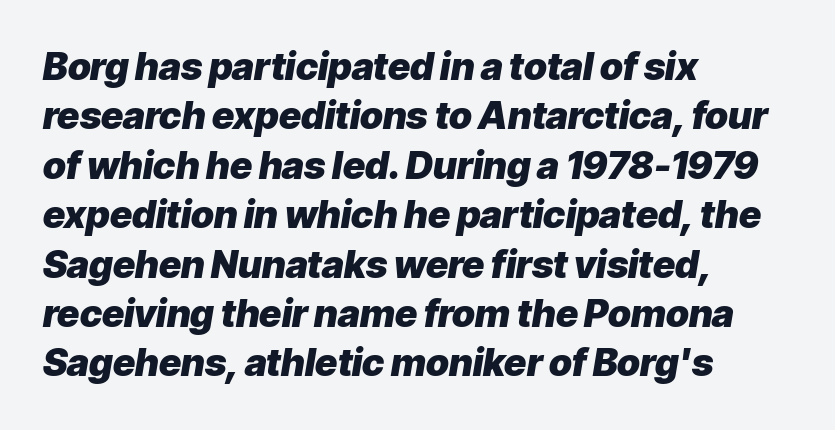
Its strokes are broad and dark, the hallmark of bold type. Students, note that the glyphs here touch the page at normal intervals. Underline: absent. The lines are quadded left.
